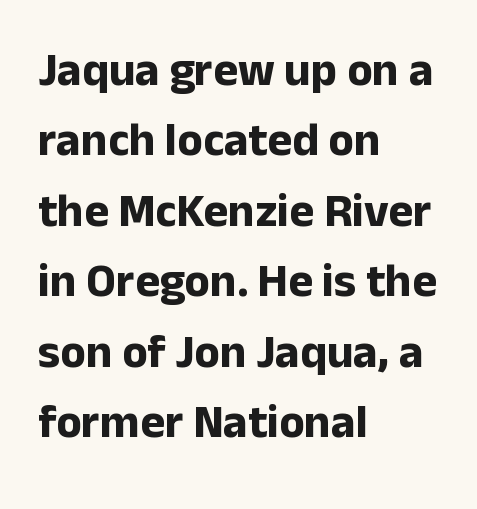
{"serif": "no", "italic": "no", "bold": "yes", "weight": "bold", "width": "normal", "stroke_contrast": "low", "x_height": "medium", "monospaced": "no", "underline": "no", "align": "left", "line_spacing": "normal", "line_spacing_ratio": 1.5, "letter_spacing": "normal", "letter_spacing_em": 0.0, "glyph_px": 47}
